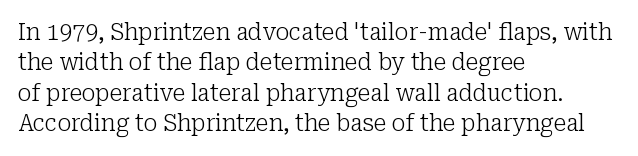
The space directly below the letters is spotless. Caption: standard tracking, unaltered. Vertically, the passage feels balanced, rows spaced as you'd expect. Does the lettering tilt? It doesn't — this is upright.
